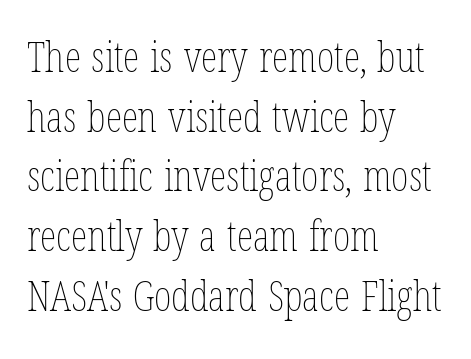
The glyphs are unaccompanied by any horizontal stroke below them. Looks like regular typesetting: each glyph gets only the width it needs. Quick note: not italic, upright. Glyph-to-glyph distance matches everyday printed text.
